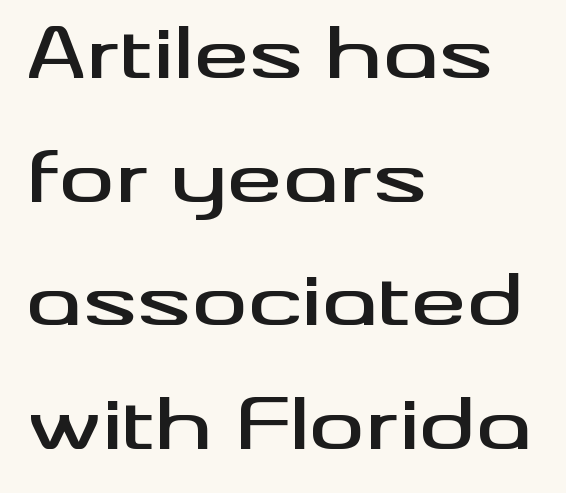
The image shows 69 px wide sans-serif type, upright; set left-aligned, line spacing 1.79x, normal letter spacing, not underlined; medium stroke contrast and a small x-height.
